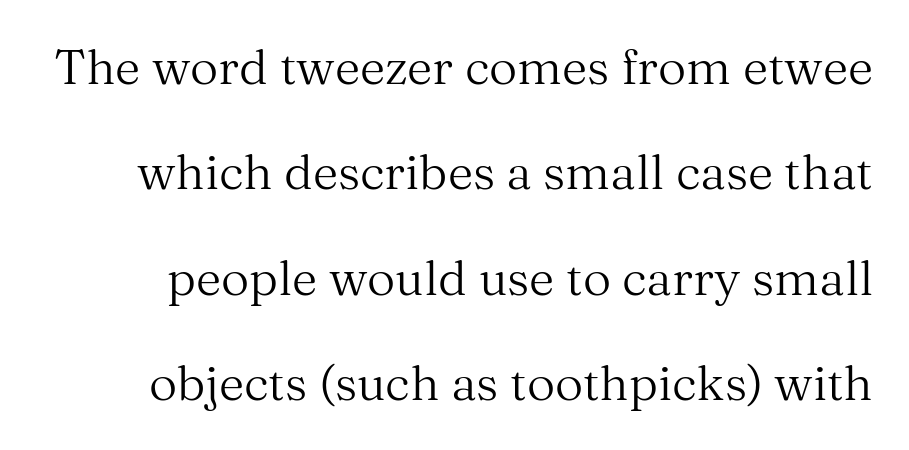
Q: Is the text bold? A: No.
Q: Is the text italic (slanted)? A: No, it is upright.
Q: Is the typeface a serif or a sans-serif typeface? A: Serif.
Q: Is the text underlined? A: No.
Q: Is the spacing between letters normal or unusually wide? A: Normal.
Q: Is the spacing between lines tight, normal or loose? A: Loose.
Q: Width (condensed, normal, or wide)? A: Normal.
Q: Stroke contrast? A: Medium.
Q: x-height? A: Medium.
Q: Monospaced? A: No.
